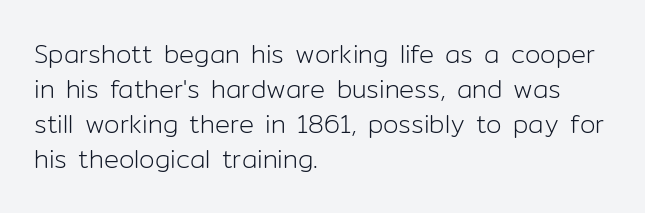
{"italic": "no", "bold": "no", "underline": "no", "align": "left", "line_spacing": "normal", "line_spacing_ratio": 1.4, "letter_spacing": "normal", "letter_spacing_em": 0.0, "glyph_px": 25}
